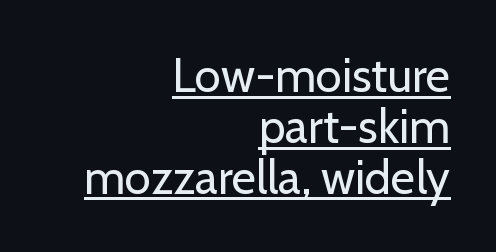
A typesetter would label this face a sans. Letter spacing: default. Rows of type sit shoulder to shoulder in the vertical direction. The compositor pushed each line to the right boundary.
